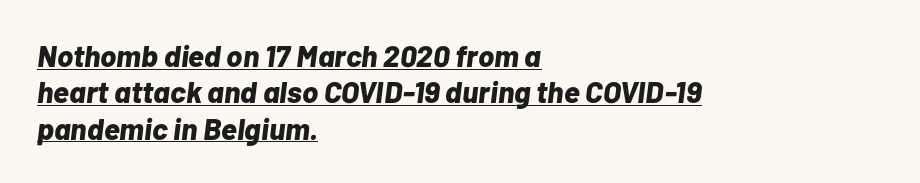
{"italic": "yes", "lean": "right", "slant_degrees": 7, "bold": "yes", "weight": "bold", "width": "normal", "stroke_contrast": "low", "x_height": "medium", "monospaced": "no", "underline": "yes", "align": "left", "line_spacing_ratio": 1.21, "letter_spacing": "normal", "letter_spacing_em": 0.0, "glyph_px": 30}
